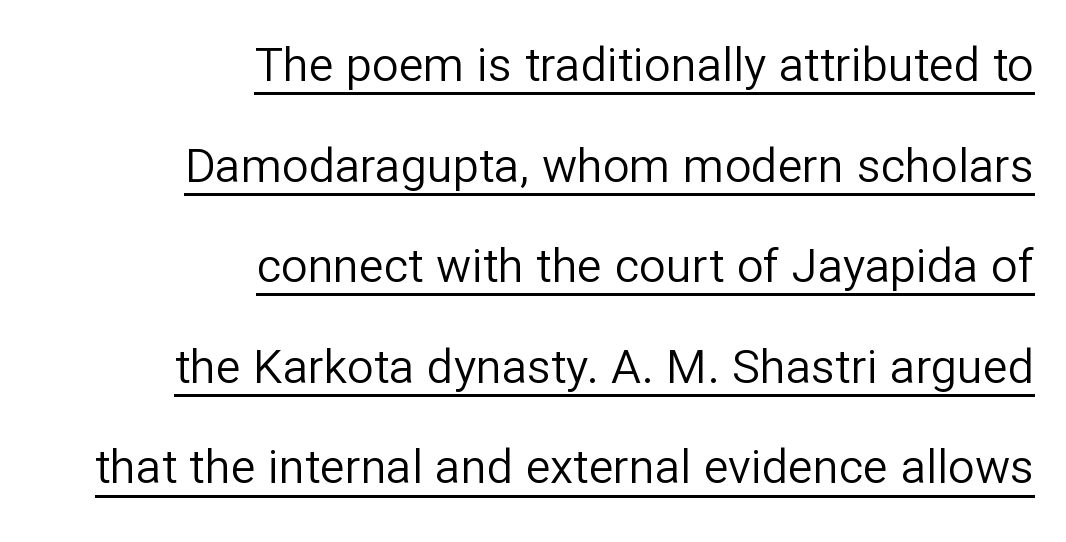
Q: Is the text bold? A: No.
Q: Is the text italic (slanted)? A: No, it is upright.
Q: Is the typeface a serif or a sans-serif typeface? A: Sans-serif.
Q: Is the text underlined? A: Yes.
Q: How is the paragraph aligned? A: Right-aligned.
Q: Is the spacing between letters normal or unusually wide? A: Normal.
Q: Is the spacing between lines tight, normal or loose? A: Loose.
Q: Width (condensed, normal, or wide)? A: Normal.
Q: Stroke contrast? A: Low.
Q: x-height? A: Medium.
Q: Monospaced? A: No.
